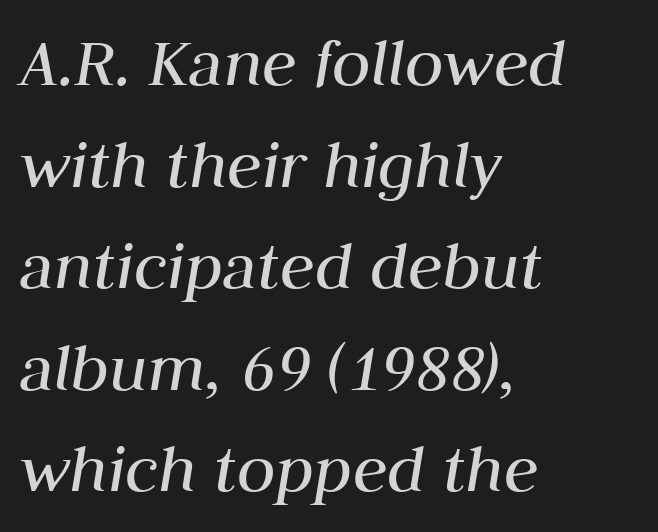
{"italic": "yes", "lean": "right", "slant_degrees": 10, "bold": "no", "weight": "regular", "width": "normal", "stroke_contrast": "medium", "x_height": "medium", "monospaced": "no", "underline": "no", "align": "left", "line_spacing": "normal", "line_spacing_ratio": 1.43, "letter_spacing": "normal", "letter_spacing_em": 0.0, "glyph_px": 71}
